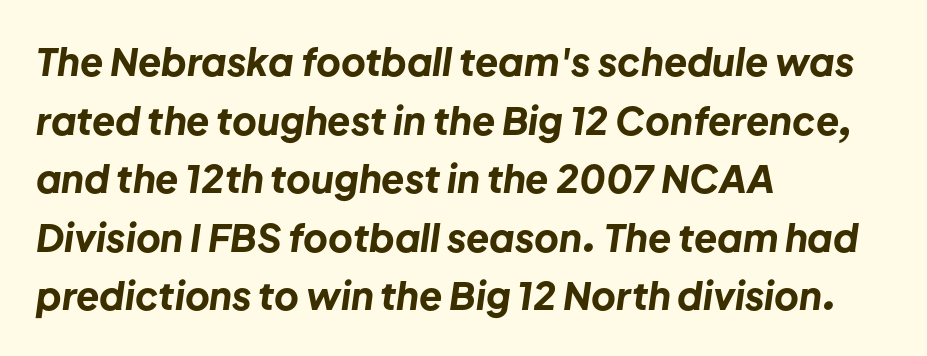
Q: Is the text bold? A: Yes.
Q: Is the text italic (slanted)? A: Yes, it leans right by about 8 degrees.
Q: Is the text underlined? A: No.
Q: How is the paragraph aligned? A: Left-aligned.
Q: Is the spacing between letters normal or unusually wide? A: Normal.
Q: Is the spacing between lines tight, normal or loose? A: Normal.
Q: Width (condensed, normal, or wide)? A: Normal.
Q: Stroke contrast? A: Low.
Q: x-height? A: Medium.
Q: Monospaced? A: No.
